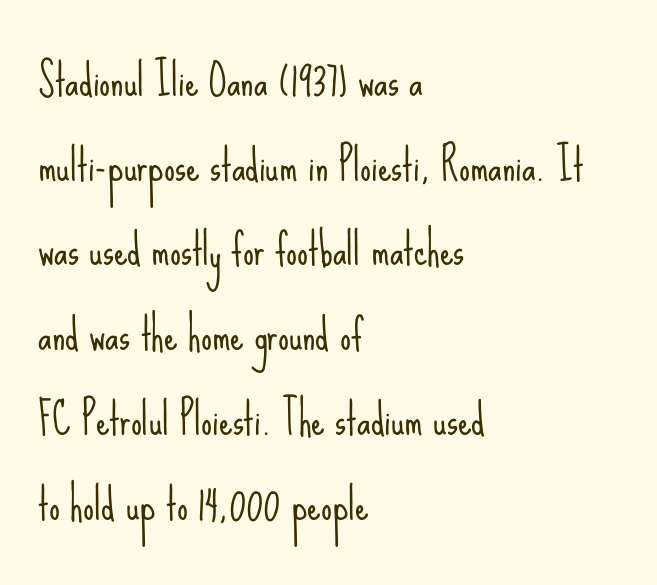
{"serif": "no", "italic": "no", "bold": "no", "weight": "light", "width": "condensed", "stroke_contrast": "low", "x_height": "small", "monospaced": "no", "underline": "no", "align": "left", "line_spacing": "loose", "line_spacing_ratio": 1.97, "letter_spacing": "normal", "letter_spacing_em": 0.0, "glyph_px": 43}
